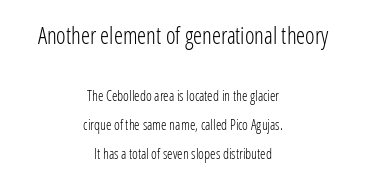
The image shows 23 px text type, upright; set centered, loose line spacing (2.1x), normal letter spacing, not underlined; the first (top) block is 1.64x larger.
